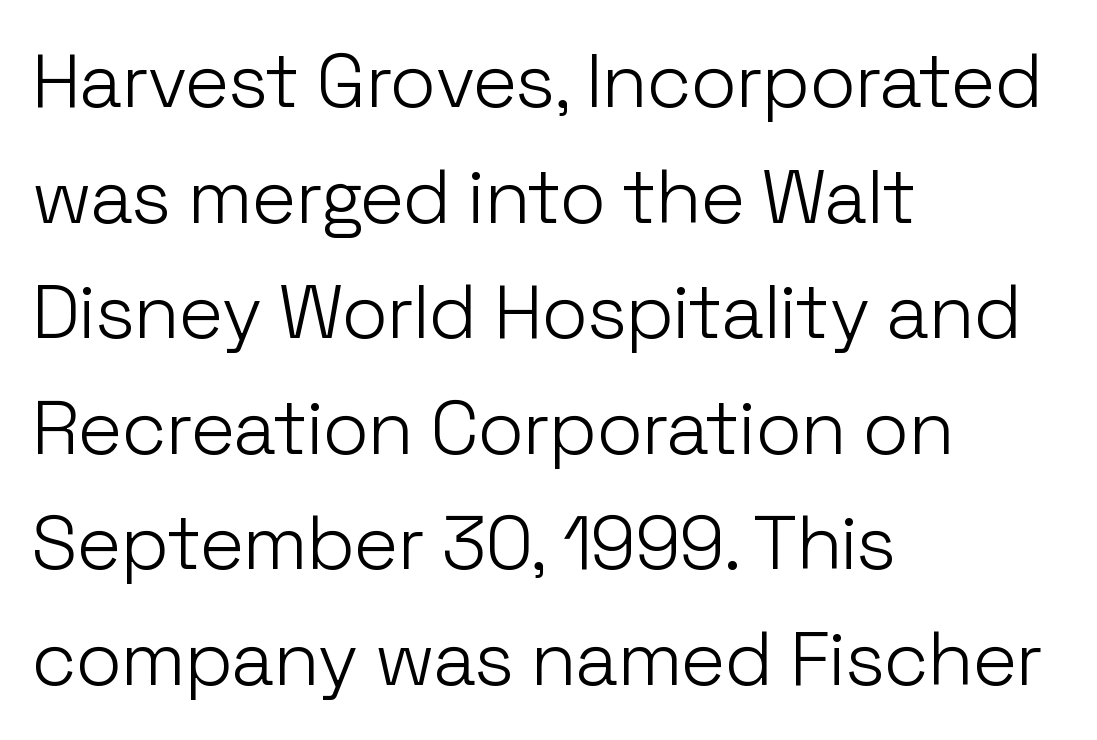
This is sans-serif lettering, the kind often seen on screens and signage. Each letter keeps its own natural width here, so spacing adapts to shape. The font sits on the lighter half of the weight spectrum, regular included. Interline gaps are of average width in this sample. This is the regular roman posture of the typeface. Students, note that the glyphs here touch the page at normal intervals.
